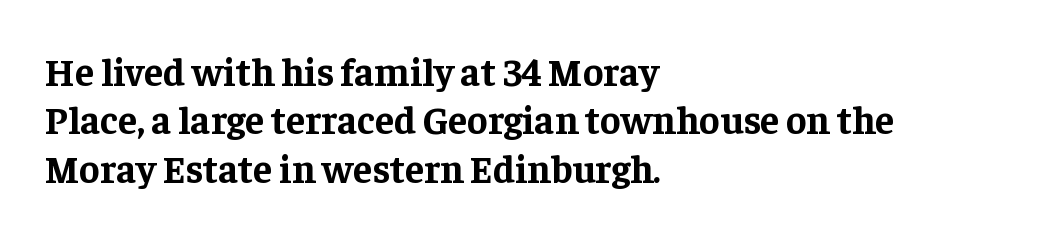
The image shows 39 px bold serif type, upright; set left-aligned, line spacing 1.24x, normal letter spacing, not underlined; low stroke contrast and a medium x-height.
